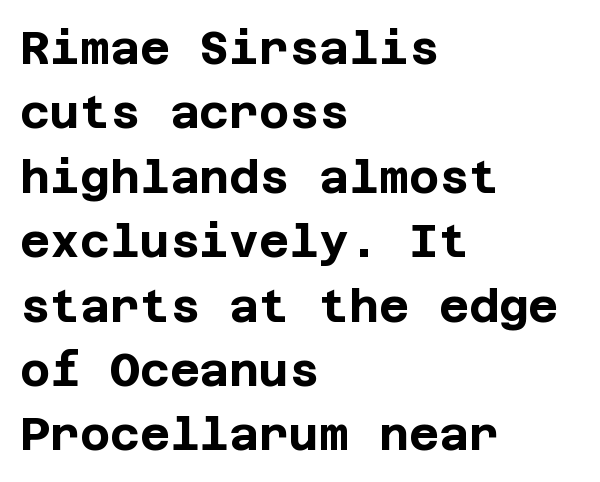
Q: Is the text bold? A: Yes.
Q: Is the text italic (slanted)? A: No, it is upright.
Q: Is the typeface a serif or a sans-serif typeface? A: Sans-serif.
Q: Is the text underlined? A: No.
Q: How is the paragraph aligned? A: Left-aligned.
Q: Is the spacing between letters normal or unusually wide? A: Normal.
Q: Is the spacing between lines tight, normal or loose? A: Normal.
Q: Width (condensed, normal, or wide)? A: Normal.
Q: Stroke contrast? A: Low.
Q: x-height? A: Large.
